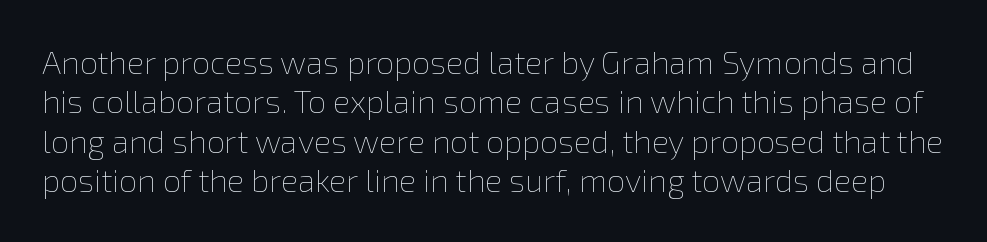
The passage shown is not underscored anywhere. Weight: in the light-to-regular range. This sample uses plain, unmodified letter spacing. Is there any slant? The stems are plumb. This sample has the flowing, uneven cadence of proportional lettering.
